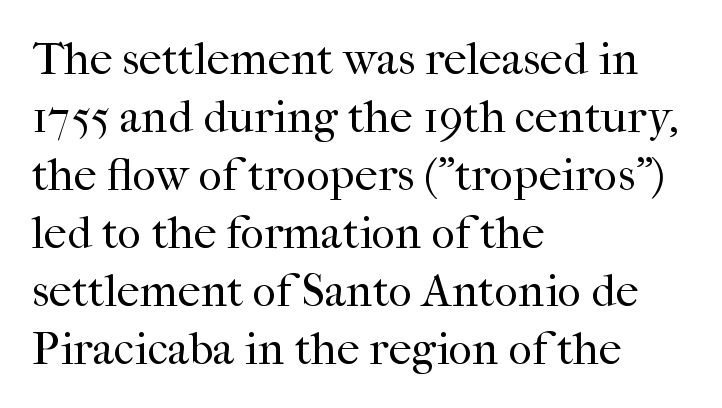
{"serif": "yes", "italic": "no", "bold": "no", "weight": "regular", "width": "normal", "stroke_contrast": "high", "x_height": "medium", "monospaced": "no", "underline": "no", "align": "left", "line_spacing": "normal", "line_spacing_ratio": 1.26, "letter_spacing": "normal", "letter_spacing_em": 0.0, "glyph_px": 46}
